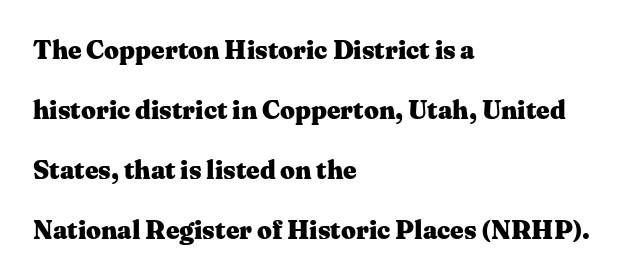
Compared with a centered layout, this one pins lines to the left instead. Leading: increased. A dark, heavy texture on the line: the type is bold. Just letters on the line, the space beneath them empty. The lettering holds an erect, upright posture throughout. Short note: letters normally spaced.
